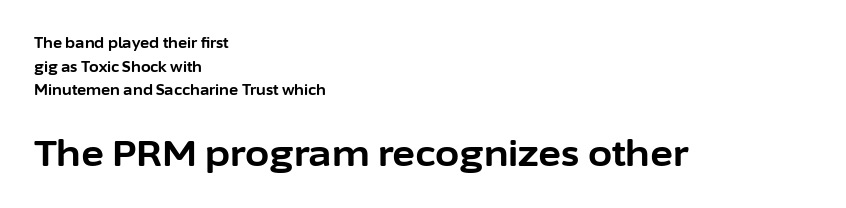
{"serif": "no", "italic": "no", "bold": "yes", "weight": "bold", "width": "normal", "stroke_contrast": "low", "x_height": "medium", "monospaced": "no", "underline": "no", "align": "left", "line_spacing": "normal", "line_spacing_ratio": 1.69, "letter_spacing": "normal", "letter_spacing_em": 0.0, "larger_block": "second", "size_ratio": 2.5, "glyph_px": 35}
